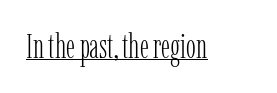
Q: Is the text bold? A: No.
Q: Is the text italic (slanted)? A: No, it is upright.
Q: Is the typeface a serif or a sans-serif typeface? A: Serif.
Q: Is the text underlined? A: Yes.
Q: Is the spacing between letters normal or unusually wide? A: Normal.
Q: Width (condensed, normal, or wide)? A: Condensed.
Q: Stroke contrast? A: Low.
Q: x-height? A: Medium.
Q: Monospaced? A: No.
